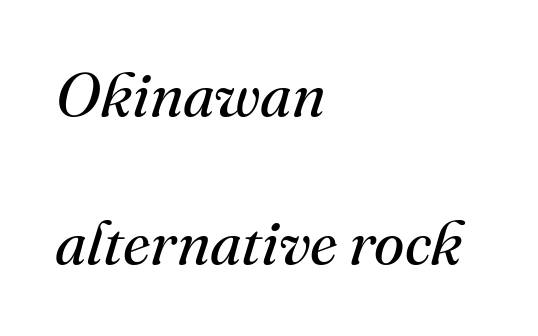
Vertical stems look standard width or narrower in stroke. Proportional: the letters do not fall into vertical columns. No word sits above an underline. You can tell from the footed stems that serif type was used. Between one letter and the next there's only the usual sliver of space.
